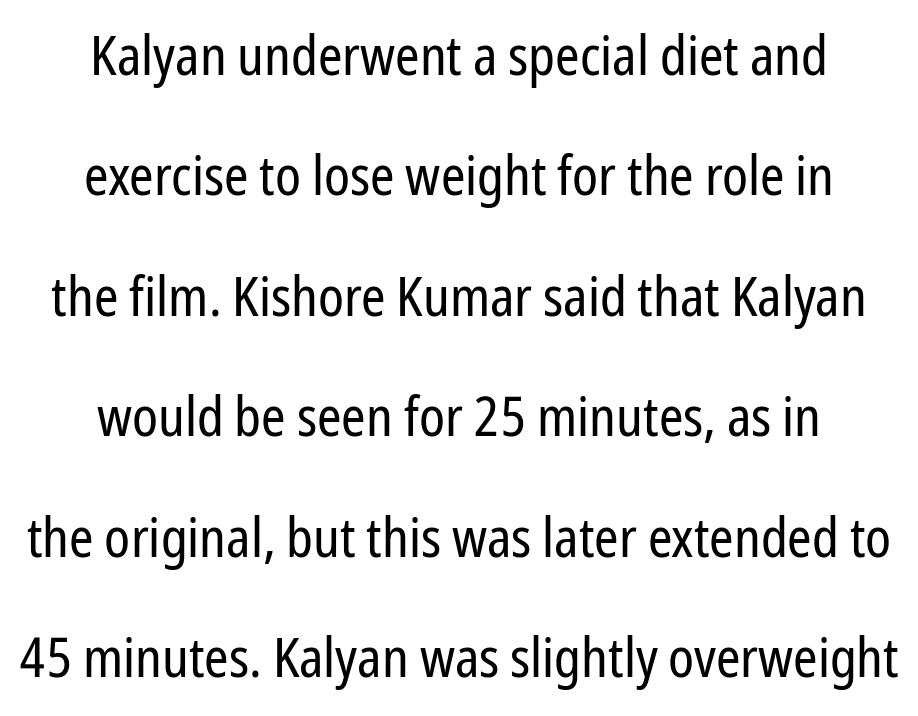
The image shows 55 px regular-weight, condensed sans-serif type, upright; set centered, loose line spacing (2.19x), normal letter spacing, not underlined; low stroke contrast and a medium x-height.
